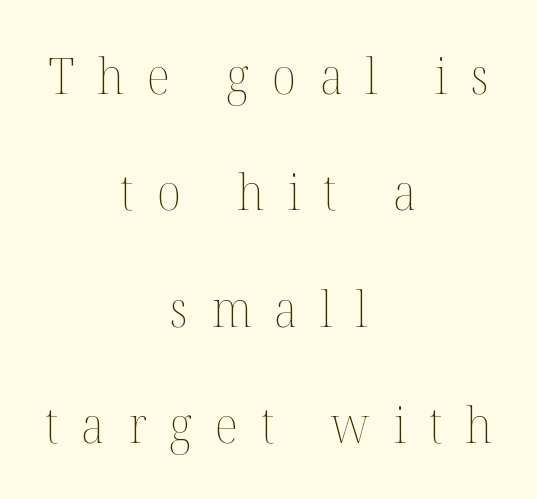
The image shows 50 px thin type, upright; set centered, loose line spacing (2.33x), unusually wide letter spacing (+0.46 em), not underlined; medium stroke contrast and a medium x-height.
